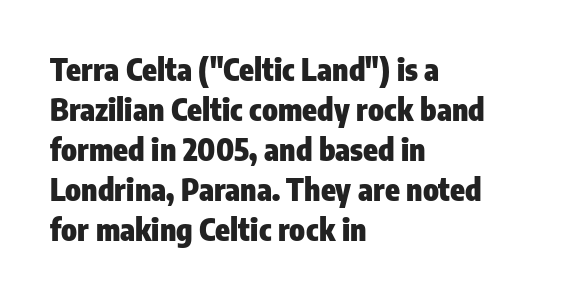
{"serif": "no", "italic": "no", "bold": "yes", "weight": "heavy", "width": "condensed", "stroke_contrast": "low", "x_height": "medium", "monospaced": "no", "underline": "no", "align": "left", "line_spacing": "normal", "line_spacing_ratio": 1.33, "letter_spacing": "normal", "letter_spacing_em": 0.0, "glyph_px": 30}
